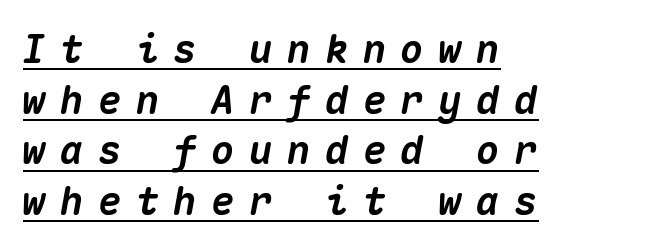
These lines are rendered in a fixed-pitch font. Every letter is thick-stroked: bold, no question. This rendering uses left alignment, leaving the right contour irregular. The axis of the letterforms is tilted away from vertical.
